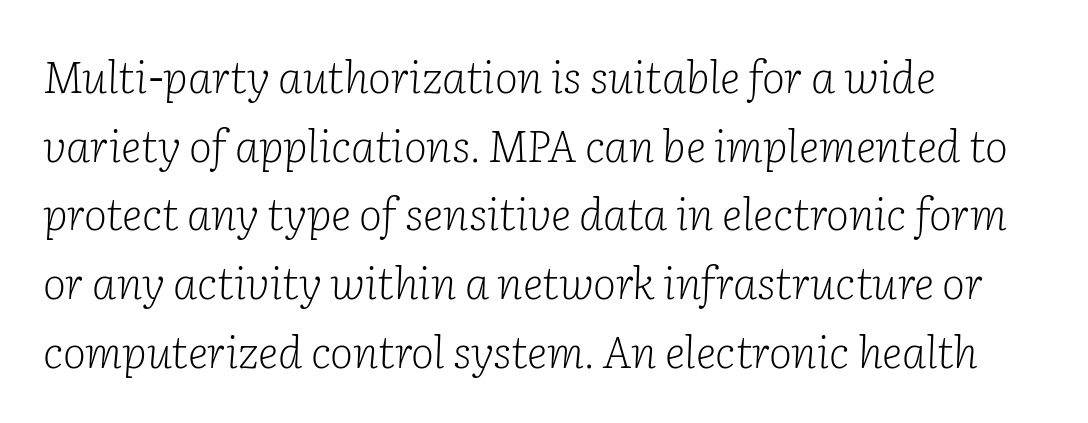
Letter spacing: default. To sum up the face: it has serifs. Heft: none added — not bold. Any mark beneath the type? The region is blank.
